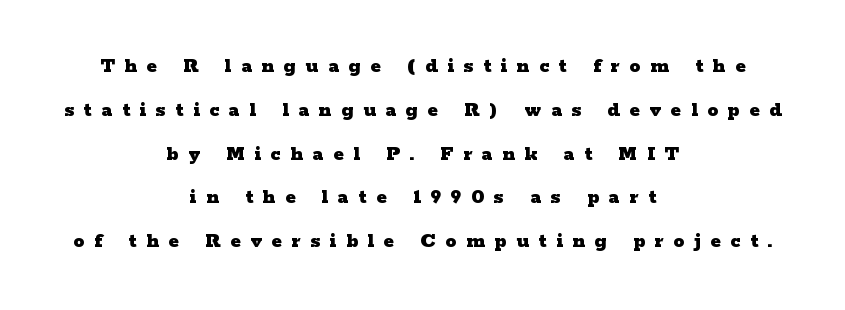
These lines stack symmetrically, like a column narrowing and widening about its center. This is roman type, the default non-slanted kind. These lines carry a lot of weight — the face is fully bold. Underlining? Definitely not there.
